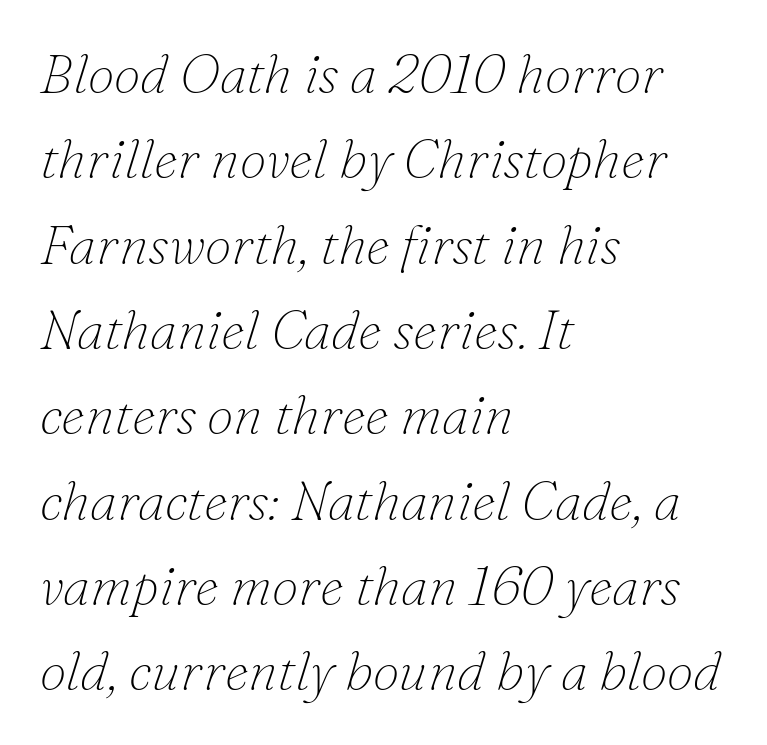
No chunkiness to these letters — they're not bold. Stroke terminals: seriffed. The specimen omits any rule beneath the text block's lines. Casual observation: everything's shoved over to the left. The text carries the slant typical of an italic or oblique font.
